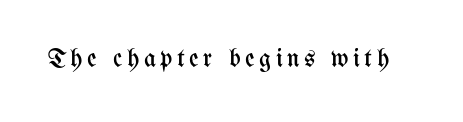
Q: Is the text bold? A: No.
Q: Is the text italic (slanted)? A: No, it is upright.
Q: Is the text underlined? A: No.
